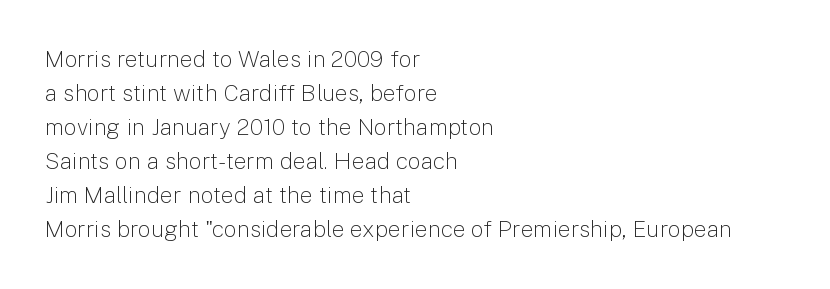
The type sits square on the baseline with zero lean. Stem width sits at or under what a default text font uses. Horizontally, the lines are justified to the leading edge only. This sample keeps an unexceptional amount of space between lines. The space beneath each line is pristine and unruled. There is no visible air inserted between adjacent glyphs.
